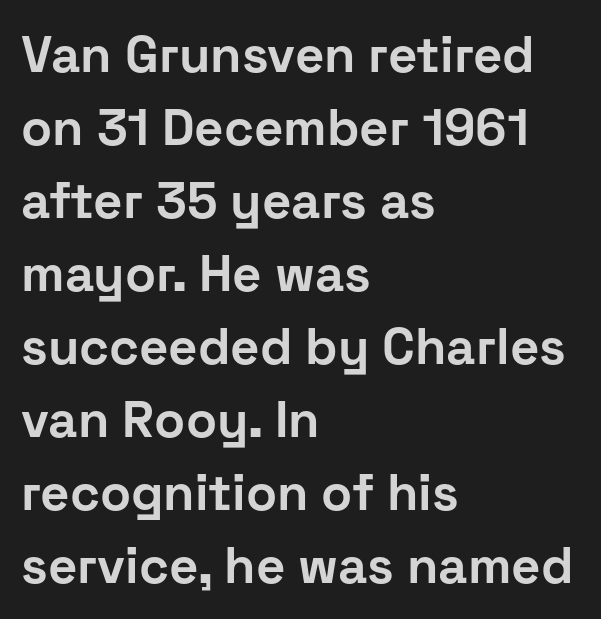
Q: Is the text bold? A: Yes.
Q: Is the text italic (slanted)? A: No, it is upright.
Q: Is the typeface a serif or a sans-serif typeface? A: Sans-serif.
Q: Is the text underlined? A: No.
Q: How is the paragraph aligned? A: Left-aligned.
Q: Is the spacing between letters normal or unusually wide? A: Normal.
Q: Is the spacing between lines tight, normal or loose? A: Normal.
Q: Width (condensed, normal, or wide)? A: Normal.
Q: Stroke contrast? A: Low.
Q: x-height? A: Medium.
Q: Monospaced? A: No.
